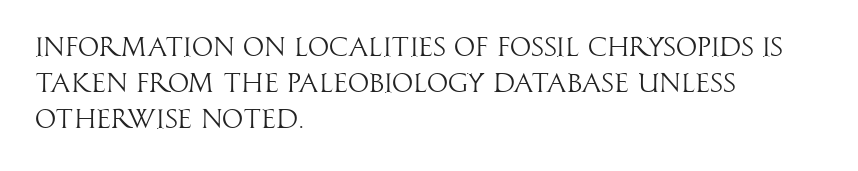
Q: Is the text bold? A: No.
Q: Is the text italic (slanted)? A: No, it is upright.
Q: Is the text underlined? A: No.
Q: How is the paragraph aligned? A: Left-aligned.
Q: Is the spacing between letters normal or unusually wide? A: Normal.
Q: Is the spacing between lines tight, normal or loose? A: Normal.
